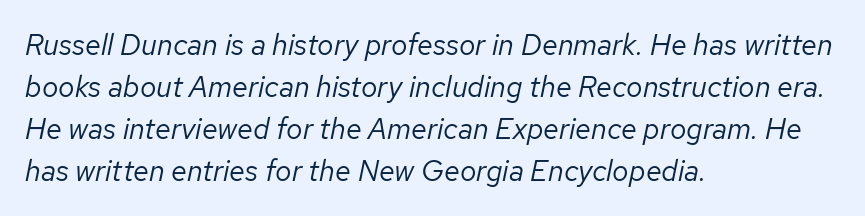
The image shows 29 px regular-weight type, italic (leaning right); set left-aligned, normal line spacing (1.45x), normal letter spacing, not underlined; low stroke contrast and a medium x-height.
